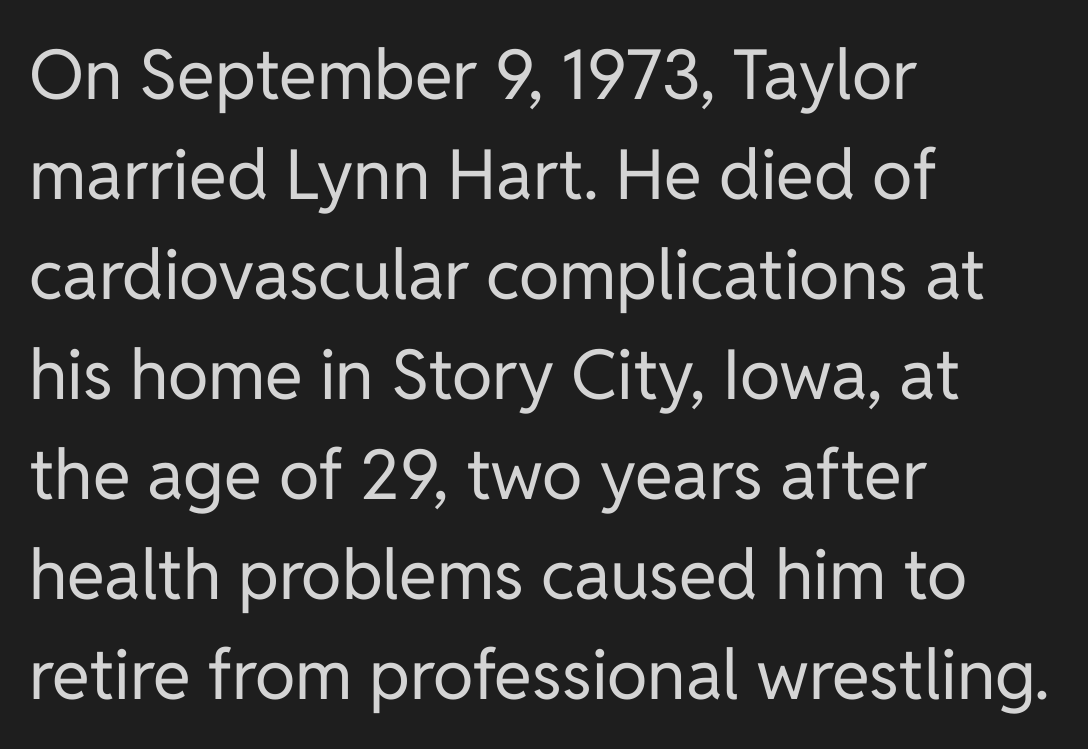
Q: Is the text bold? A: No.
Q: Is the text italic (slanted)? A: No, it is upright.
Q: Is the typeface a serif or a sans-serif typeface? A: Sans-serif.
Q: Is the text underlined? A: No.
Q: How is the paragraph aligned? A: Left-aligned.
Q: Is the spacing between letters normal or unusually wide? A: Normal.
Q: Is the spacing between lines tight, normal or loose? A: Normal.
Q: Width (condensed, normal, or wide)? A: Normal.
Q: Stroke contrast? A: Low.
Q: x-height? A: Medium.
Q: Monospaced? A: No.
